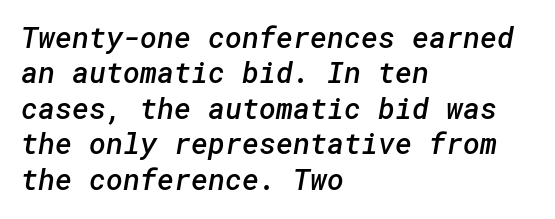
{"serif": "no", "bold": "semi", "weight": "semibold", "width": "normal", "stroke_contrast": "low", "x_height": "medium", "underline": "no", "align": "left", "line_spacing_ratio": 1.22, "letter_spacing": "normal", "letter_spacing_em": 0.0, "glyph_px": 29}
